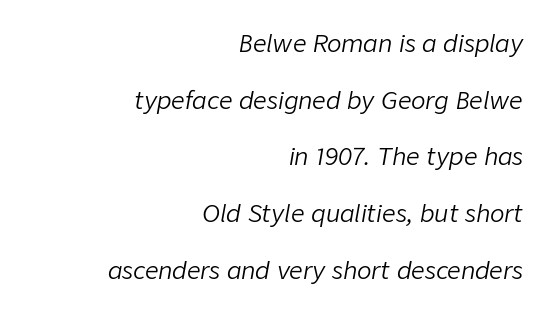
{"italic": "yes", "lean": "right", "slant_degrees": 9, "bold": "no", "underline": "no", "align": "right", "line_spacing": "loose", "line_spacing_ratio": 2.36, "letter_spacing": "normal", "letter_spacing_em": 0.0, "glyph_px": 24}
